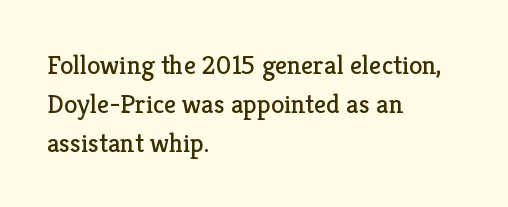
{"italic": "no", "bold": "no", "underline": "no", "align": "left", "line_spacing": "normal", "line_spacing_ratio": 1.44, "letter_spacing": "normal", "letter_spacing_em": 0.0, "glyph_px": 27}
